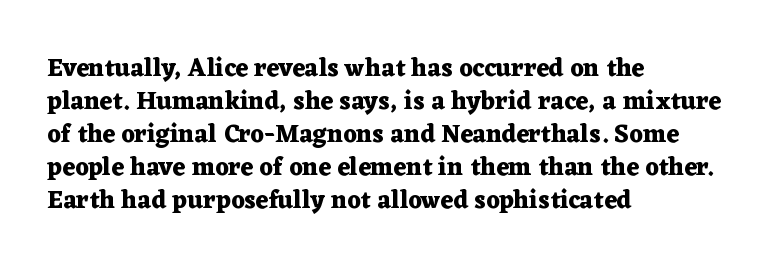
A full-strength bold gives these letters their thick strokes. The gaps between neighbouring characters are ordinary and unremarkable. The lines sit at an ordinary, default distance from one another. Descender tails drop into unmarked territory.
